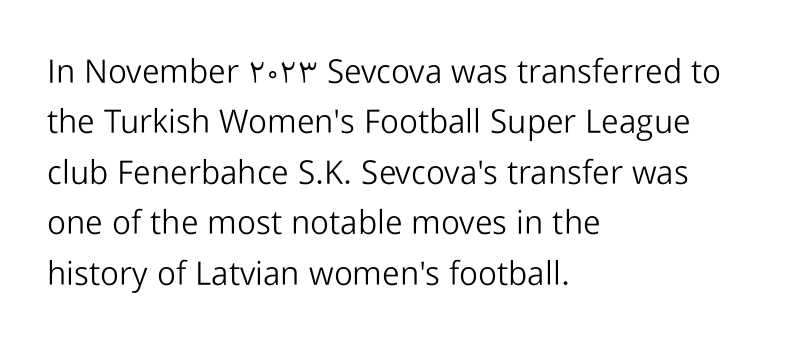
{"serif": "no", "italic": "no", "bold": "no", "weight": "light", "width": "normal", "stroke_contrast": "low", "x_height": "medium", "monospaced": "no", "underline": "no", "align": "left", "line_spacing": "normal", "line_spacing_ratio": 1.53, "letter_spacing": "normal", "letter_spacing_em": 0.0, "glyph_px": 33}
